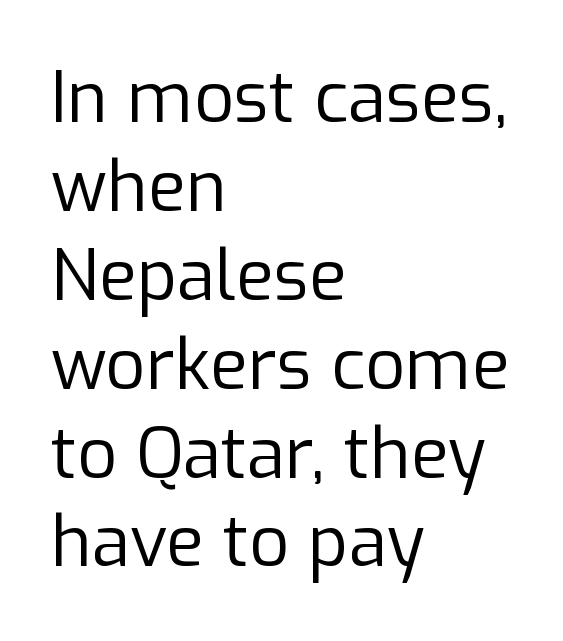
Q: Is the text bold? A: No.
Q: Is the text italic (slanted)? A: No, it is upright.
Q: Is the typeface a serif or a sans-serif typeface? A: Sans-serif.
Q: Is the text underlined? A: No.
Q: How is the paragraph aligned? A: Left-aligned.
Q: Is the spacing between letters normal or unusually wide? A: Normal.
Q: Is the spacing between lines tight, normal or loose? A: Normal.
Q: Width (condensed, normal, or wide)? A: Normal.
Q: Stroke contrast? A: Low.
Q: x-height? A: Medium.
Q: Monospaced? A: No.
